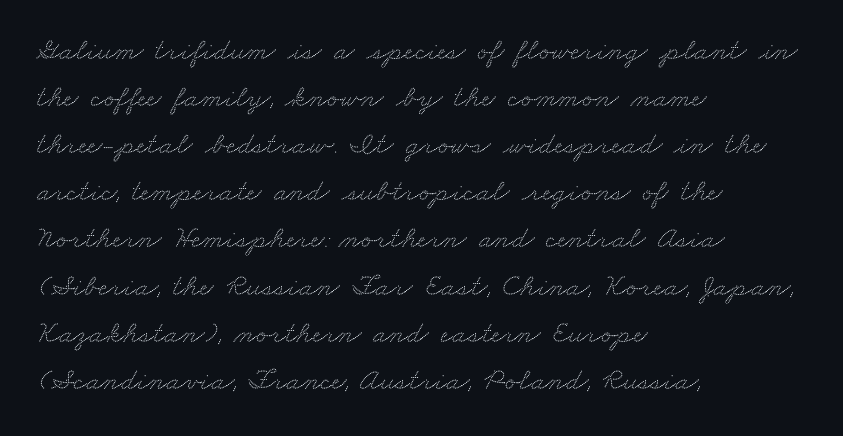
Q: Is the typeface a serif or a sans-serif typeface? A: Serif.
Q: Is the text underlined? A: No.
Q: How is the paragraph aligned? A: Left-aligned.
Q: Is the spacing between letters normal or unusually wide? A: Normal.
Q: Is the spacing between lines tight, normal or loose? A: Normal.
Q: Width (condensed, normal, or wide)? A: Wide.
Q: Stroke contrast? A: Medium.
Q: x-height? A: Small.
Q: Monospaced? A: No.
